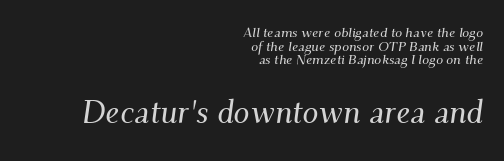
Q: Is the text italic (slanted)? A: Yes, it leans right by about 9 degrees.
Q: Is the typeface a serif or a sans-serif typeface? A: Serif.
Q: Is the text underlined? A: No.
Q: How is the paragraph aligned? A: Right-aligned.
Q: Is the spacing between letters normal or unusually wide? A: Normal.
Q: Is the spacing between lines tight, normal or loose? A: Tight.
Q: Which block of text is set in a larger size, the first (top) or the second (bottom)? A: The second (bottom) one.
Q: Width (condensed, normal, or wide)? A: Normal.
Q: Stroke contrast? A: Medium.
Q: x-height? A: Small.
Q: Monospaced? A: No.
